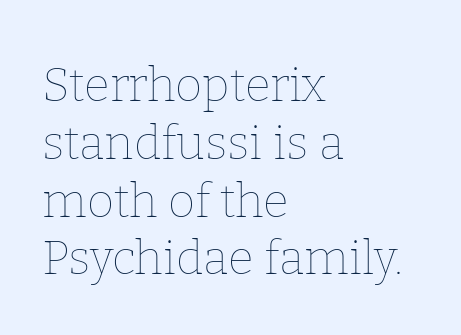
{"italic": "no", "bold": "no", "weight": "thin", "width": "normal", "stroke_contrast": "low", "x_height": "medium", "monospaced": "no", "underline": "no", "align": "left", "line_spacing_ratio": 1.23, "letter_spacing": "normal", "letter_spacing_em": 0.0, "glyph_px": 47}
